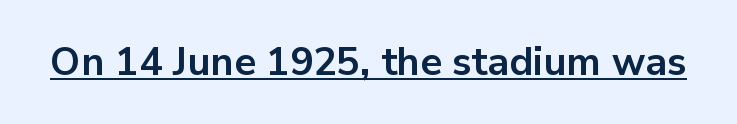
Q: Is the text bold? A: Yes.
Q: Is the text italic (slanted)? A: No, it is upright.
Q: Is the typeface a serif or a sans-serif typeface? A: Sans-serif.
Q: Is the text underlined? A: Yes.
Q: Is the spacing between letters normal or unusually wide? A: Normal.
Q: Width (condensed, normal, or wide)? A: Normal.
Q: Stroke contrast? A: Low.
Q: x-height? A: Medium.
Q: Monospaced? A: No.
